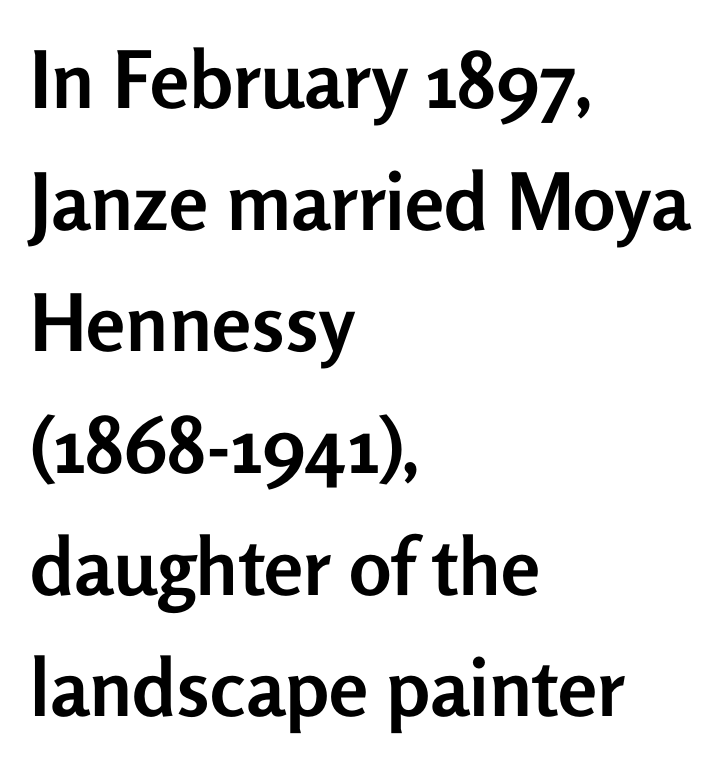
The image shows 79 px semibold sans-serif type, upright; set left-aligned, normal line spacing (1.54x), normal letter spacing, not underlined; low stroke contrast and a medium x-height.
